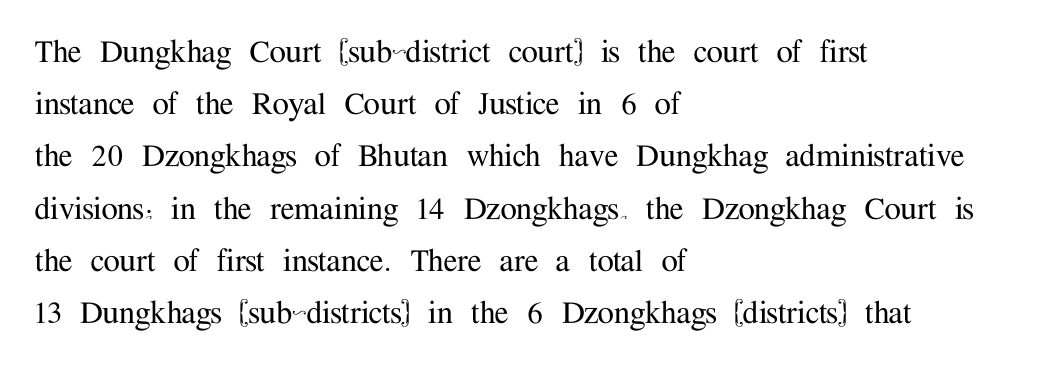
Just letters on the line, the space beneath them empty. The tracking reads as untouched default to a designer's eye. Each line starts at the same left margin while the right side varies. One glance says typical: line gaps are just what's usual. Think of a printed novel: that variable character pitch is what you see here.
